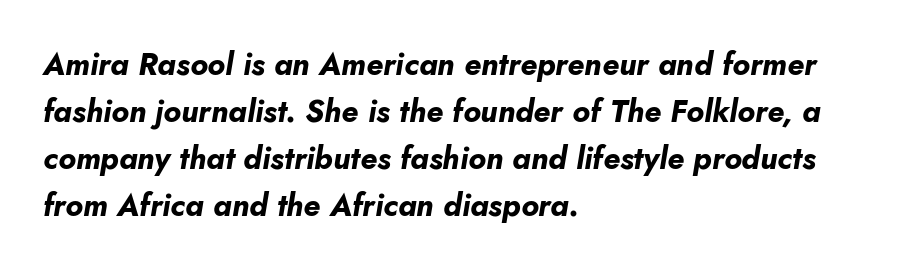
The image shows 31 px bold type, italic (leaning right); set left-aligned, normal line spacing (1.52x), normal letter spacing, not underlined; low stroke contrast and a small x-height.
